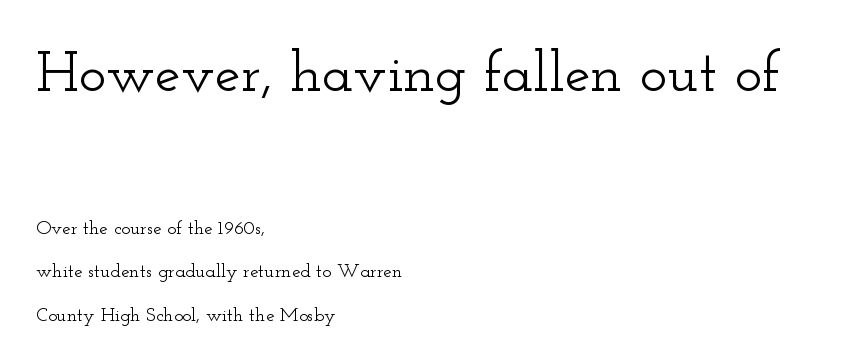
{"serif": "yes", "italic": "no", "width": "wide", "stroke_contrast": "low", "x_height": "small", "monospaced": "no", "underline": "no", "align": "left", "line_spacing": "loose", "line_spacing_ratio": 2.3, "letter_spacing": "normal", "letter_spacing_em": 0.0, "larger_block": "first", "size_ratio": 3.05, "glyph_px": 58}
